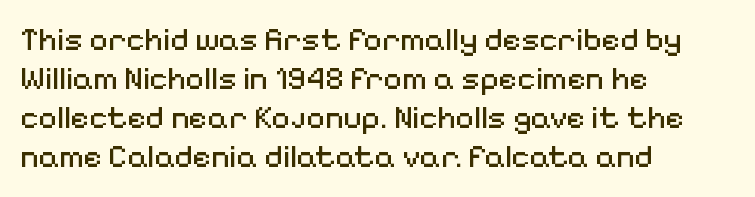
The image shows 32 px regular-weight sans-serif type, upright; set left-aligned, line spacing 1.22x, normal letter spacing, not underlined; medium stroke contrast and a medium x-height.
